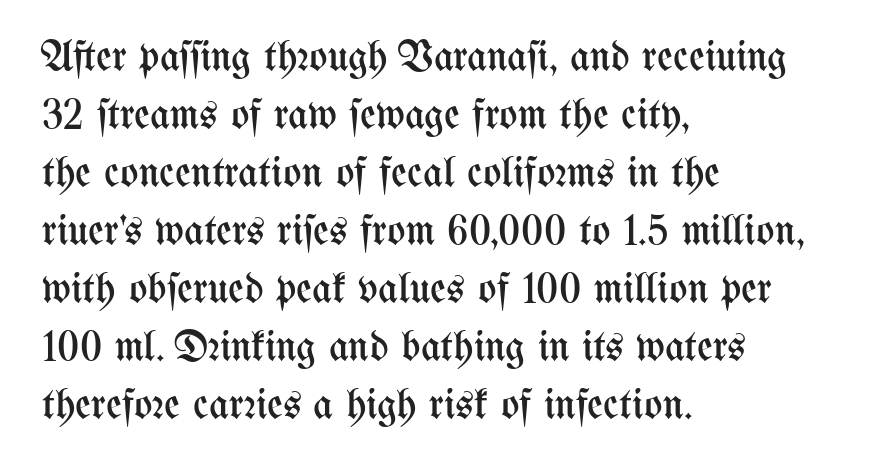
The image shows 43 px regular-weight, condensed type, upright; set left-aligned, normal line spacing (1.35x), normal letter spacing, not underlined; medium stroke contrast and a medium x-height.
